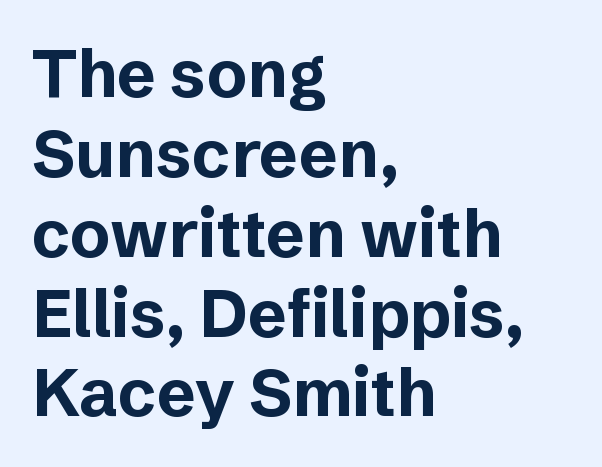
Q: Is the text bold? A: Yes.
Q: Is the text italic (slanted)? A: No, it is upright.
Q: Is the typeface a serif or a sans-serif typeface? A: Sans-serif.
Q: Is the text underlined? A: No.
Q: How is the paragraph aligned? A: Left-aligned.
Q: Is the spacing between letters normal or unusually wide? A: Normal.
Q: Width (condensed, normal, or wide)? A: Normal.
Q: Stroke contrast? A: Low.
Q: x-height? A: Medium.
Q: Monospaced? A: No.
